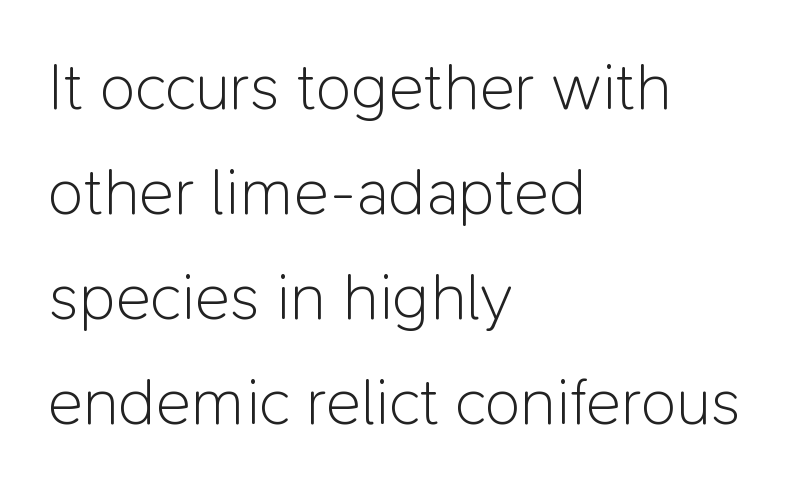
{"serif": "no", "italic": "no", "bold": "no", "weight": "light", "width": "normal", "stroke_contrast": "low", "x_height": "medium", "monospaced": "no", "underline": "no", "align": "left", "line_spacing": "normal", "line_spacing_ratio": 1.59, "letter_spacing": "normal", "letter_spacing_em": 0.0, "glyph_px": 66}
